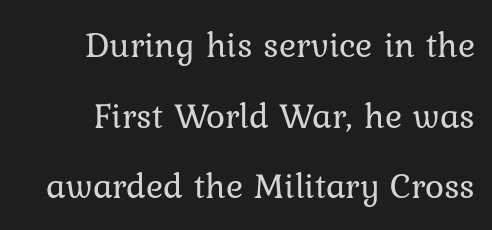
{"italic": "no", "bold": "no", "weight": "regular", "width": "normal", "stroke_contrast": "low", "x_height": "medium", "monospaced": "no", "underline": "no", "line_spacing": "loose", "line_spacing_ratio": 1.96, "letter_spacing": "normal", "letter_spacing_em": 0.0, "glyph_px": 36}
